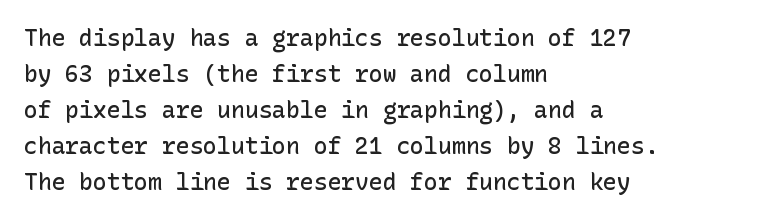
{"italic": "no", "bold": "semi", "underline": "no", "align": "left", "line_spacing": "normal", "line_spacing_ratio": 1.57, "letter_spacing": "normal", "letter_spacing_em": 0.0, "glyph_px": 23}
